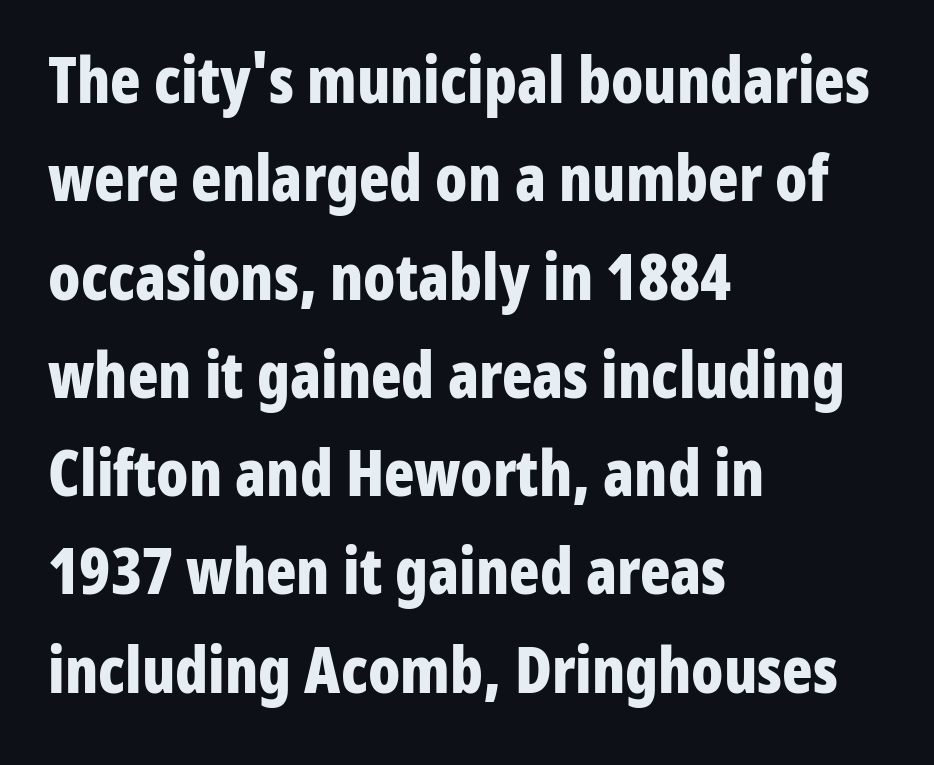
Q: Is the text bold? A: Yes.
Q: Is the text italic (slanted)? A: No, it is upright.
Q: Is the typeface a serif or a sans-serif typeface? A: Sans-serif.
Q: Is the text underlined? A: No.
Q: How is the paragraph aligned? A: Left-aligned.
Q: Is the spacing between letters normal or unusually wide? A: Normal.
Q: Is the spacing between lines tight, normal or loose? A: Normal.
Q: Width (condensed, normal, or wide)? A: Condensed.
Q: Stroke contrast? A: Low.
Q: x-height? A: Medium.
Q: Monospaced? A: No.
